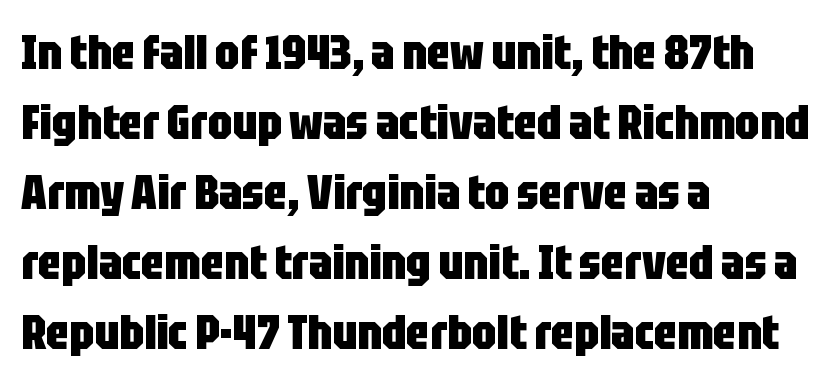
The letters carry no serifs — their stems end cleanly without finishing strokes. Compared with an ordinary text face, these strokes are far heavier — a full bold. Caption: multi-line text, flush left, ragged right. Proportional: the letters do not fall into vertical columns. Reading down the column, the eye jumps a familiar distance to each next line. These lines were composed using upright roman letters.
